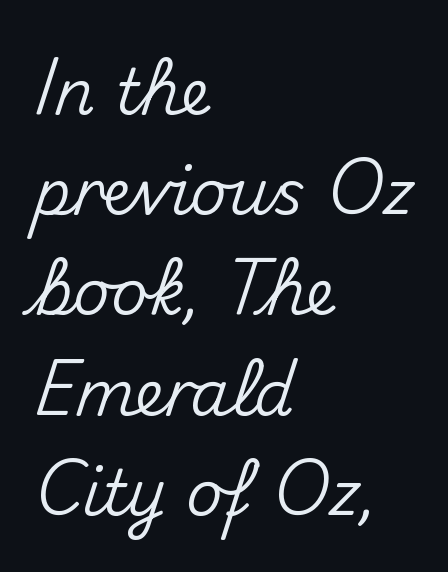
Q: Is the text italic (slanted)? A: Yes.
Q: Is the typeface a serif or a sans-serif typeface? A: Sans-serif.
Q: Is the text underlined? A: No.
Q: How is the paragraph aligned? A: Left-aligned.
Q: Is the spacing between letters normal or unusually wide? A: Normal.
Q: Is the spacing between lines tight, normal or loose? A: Normal.
Q: Width (condensed, normal, or wide)? A: Normal.
Q: Stroke contrast? A: Medium.
Q: x-height? A: Small.
Q: Monospaced? A: No.
